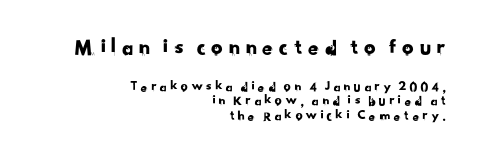
Note: larger setting up top, smaller setting below. A typesetter would call this leading minimal, almost set solid. This sample is right-justified, so line beginnings fall wherever the words allow. Beneath every word, the page is bare.
